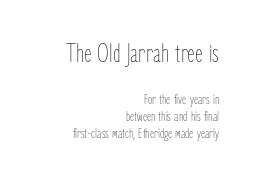
Q: Is the text bold? A: No.
Q: Is the text italic (slanted)? A: No, it is upright.
Q: Is the text underlined? A: No.
Q: How is the paragraph aligned? A: Right-aligned.
Q: Is the spacing between letters normal or unusually wide? A: Normal.
Q: Which block of text is set in a larger size, the first (top) or the second (bottom)? A: The first (top) one.
